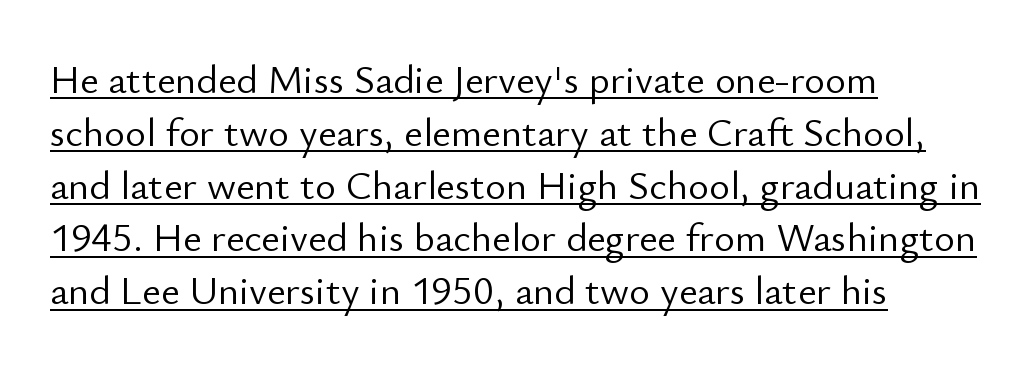
The image shows 40 px light sans-serif type, upright; set left-aligned, normal line spacing (1.32x), normal letter spacing, underlined; low stroke contrast and a small x-height.
